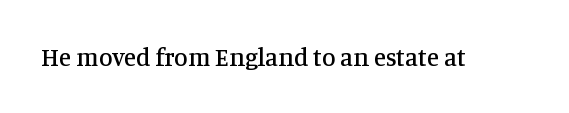
Q: Is the text italic (slanted)? A: No, it is upright.
Q: Is the text underlined? A: No.
Q: Is the spacing between letters normal or unusually wide? A: Normal.
